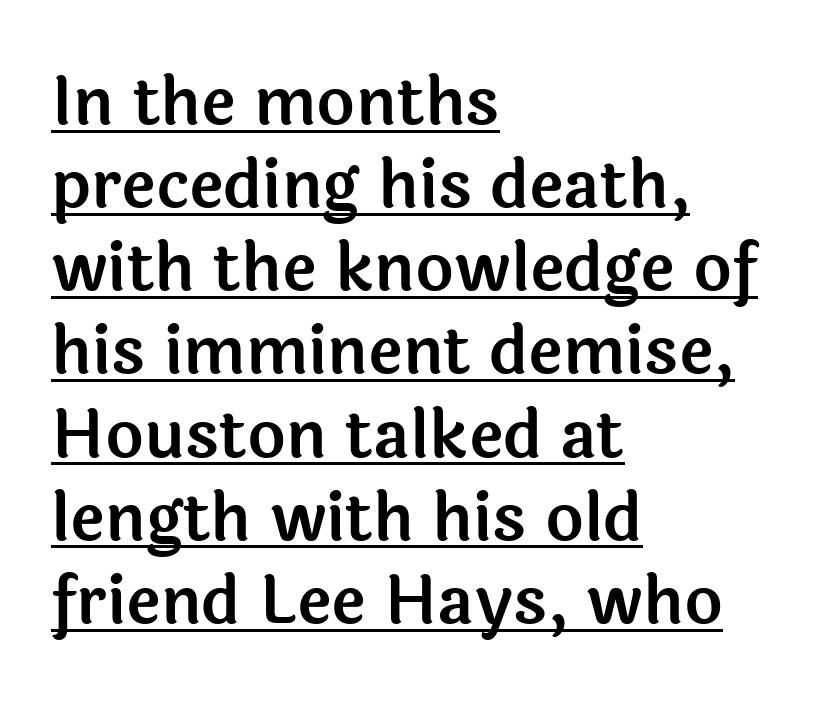
The image shows 66 px sans-serif type, upright; set left-aligned, normal line spacing (1.26x), normal letter spacing, underlined; a medium x-height.
